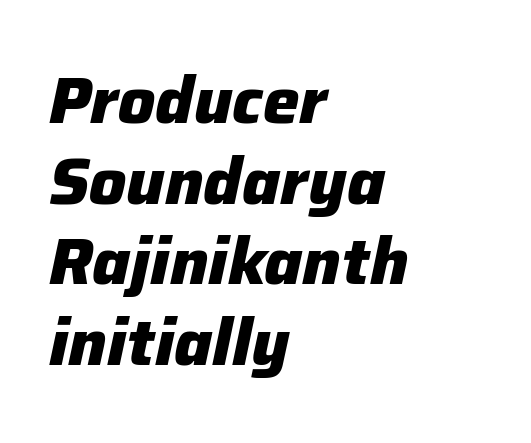
Q: Is the text bold? A: Yes.
Q: Is the text italic (slanted)? A: Yes, it leans right by about 12 degrees.
Q: Is the text underlined? A: No.
Q: How is the paragraph aligned? A: Left-aligned.
Q: Is the spacing between letters normal or unusually wide? A: Normal.
Q: Width (condensed, normal, or wide)? A: Normal.
Q: Stroke contrast? A: Low.
Q: x-height? A: Medium.
Q: Monospaced? A: No.
